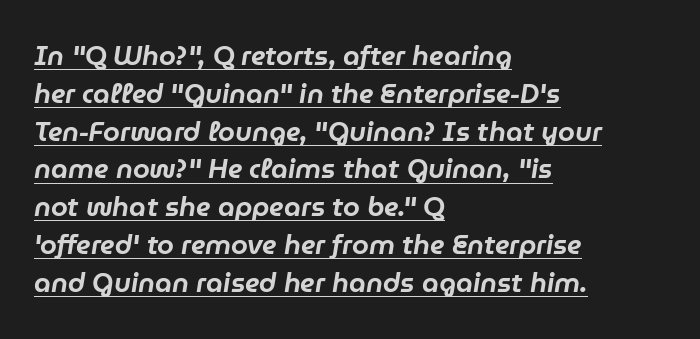
The image shows 27 px text type, italic (leaning right); set left-aligned, normal line spacing (1.4x), normal letter spacing, underlined.
